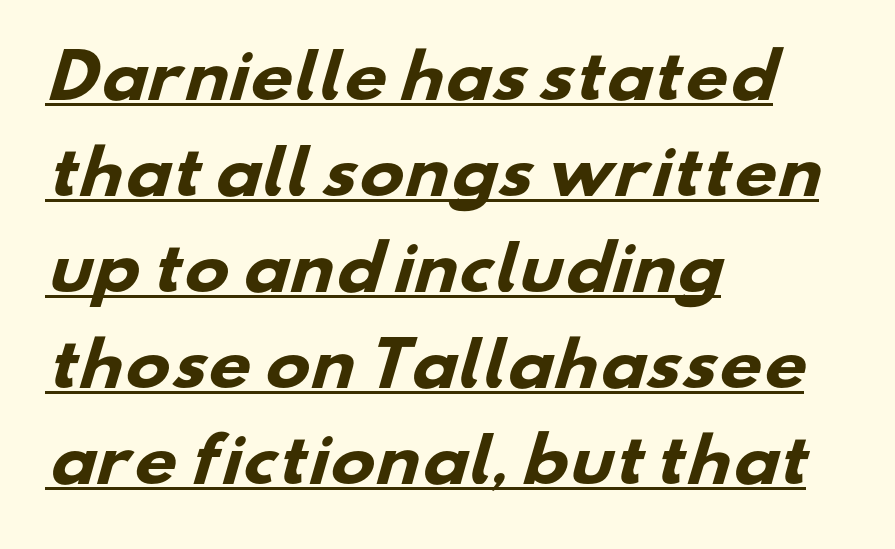
The image shows 60 px heavy, wide sans-serif type; set left-aligned, normal line spacing (1.6x), normal letter spacing, underlined; low stroke contrast and a small x-height.
